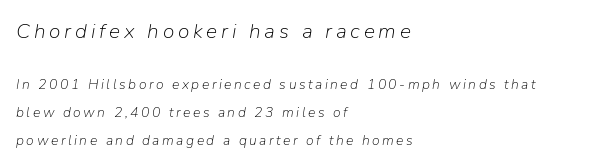
The designer dialed line spacing up above the default. Nobody drew a line under any word here. Caption: face not bold, strokes unweighted. Is the type slanted? Yes — the strokes lean at a clear angle. Caption: multi-line text, flush left, ragged right. Between these two stacked blocks, the higher one wins on size.
